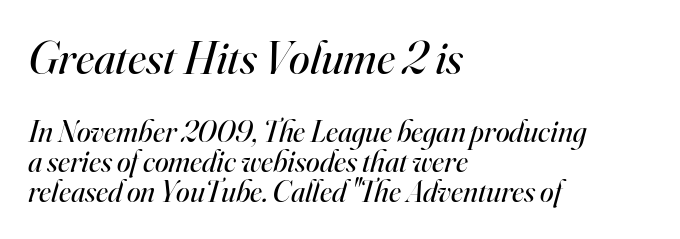
{"serif": "yes", "italic": "yes", "lean": "right", "slant_degrees": 16, "bold": "no", "weight": "regular", "width": "normal", "stroke_contrast": "high", "x_height": "small", "monospaced": "no", "underline": "no", "align": "left", "line_spacing": "tight", "line_spacing_ratio": 0.97, "letter_spacing": "normal", "letter_spacing_em": 0.0, "larger_block": "first", "size_ratio": 1.52, "glyph_px": 47}
